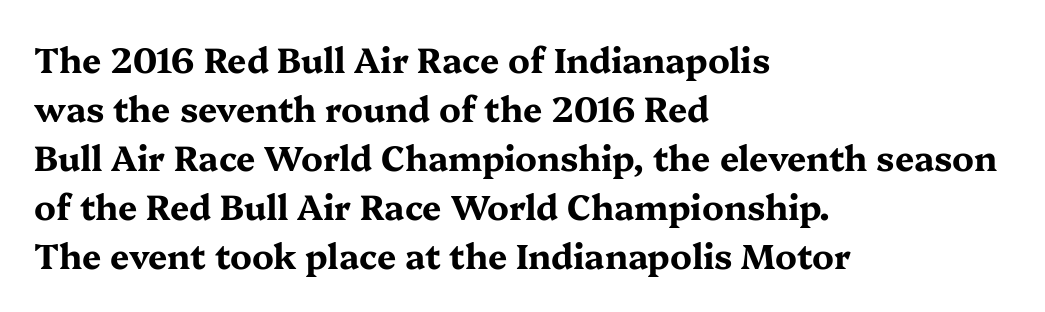
The image shows 34 px bold, wide serif type, upright; set left-aligned, normal line spacing (1.44x), normal letter spacing, not underlined; medium stroke contrast and a medium x-height.
